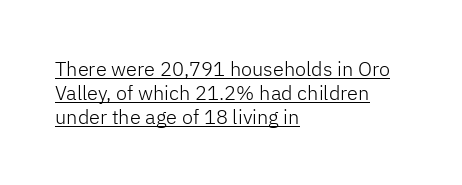
The image shows 20 px text type, upright; set left-aligned, line spacing 1.2x, normal letter spacing, underlined.
